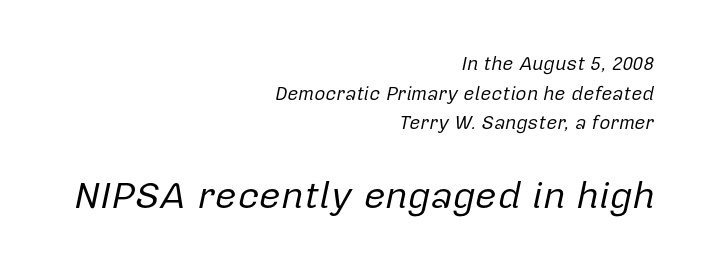
{"italic": "yes", "lean": "right", "slant_degrees": 12, "bold": "no", "weight": "regular", "width": "normal", "stroke_contrast": "low", "x_height": "medium", "monospaced": "no", "underline": "no", "align": "right", "line_spacing": "normal", "line_spacing_ratio": 1.56, "letter_spacing": "normal", "letter_spacing_em": 0.0, "larger_block": "second", "size_ratio": 2.0, "glyph_px": 38}
